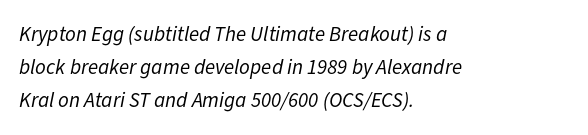
{"italic": "yes", "lean": "right", "slant_degrees": 11, "bold": "no", "underline": "no", "align": "left", "line_spacing": "normal", "line_spacing_ratio": 1.57, "letter_spacing": "normal", "letter_spacing_em": 0.0, "glyph_px": 21}
